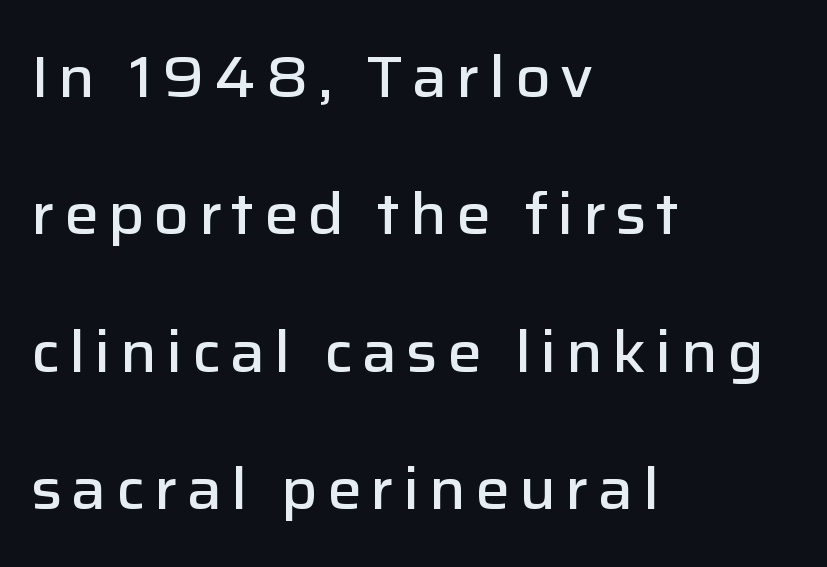
The image shows 58 px semibold sans-serif type, upright; set left-aligned, loose line spacing (2.37x), not underlined; low stroke contrast and a medium x-height.
